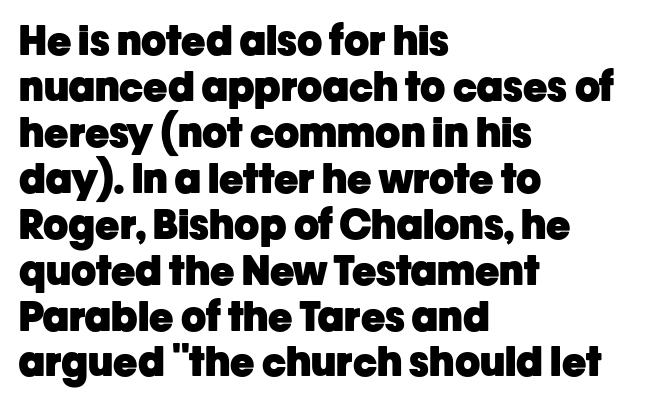
The passage shown is typed in a proportional face where columns would drift. Very little white space separates one row of letters from the next. The typeface chosen for these lines omits serifs. The rendering keeps characters at their native spacing. Typeset ragged right — the left edge is the straight one. Heavy-handed strokes throughout: this text is bold.
